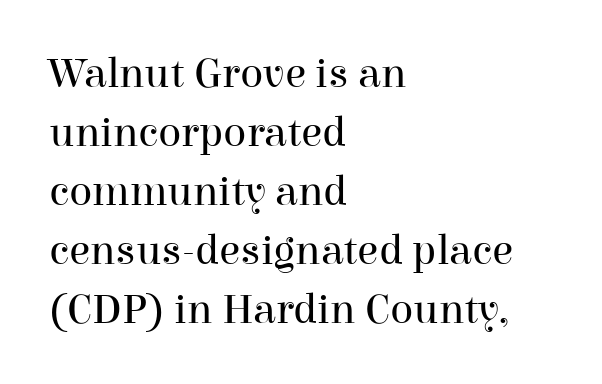
A quiet, ordinary-to-light weight characterises the typeface. In terms of letterspacing, this is plain default setting. The designer went with a serif here, giving each stem small feet. Lines of text with bare space underneath. This block has exactly the height ordinary leading produces. A typesetter would call this proportional, since set widths differ per character.
